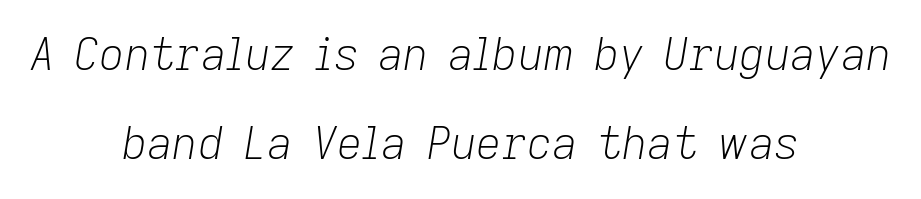
The passage shown has conventional tracking throughout. Clear beneath every line of the passage. A typesetter would call this proportional, since set widths differ per character. Stroke mass is kept to a normal reading level or below. A great deal of white space separates one row of letters from the next.
